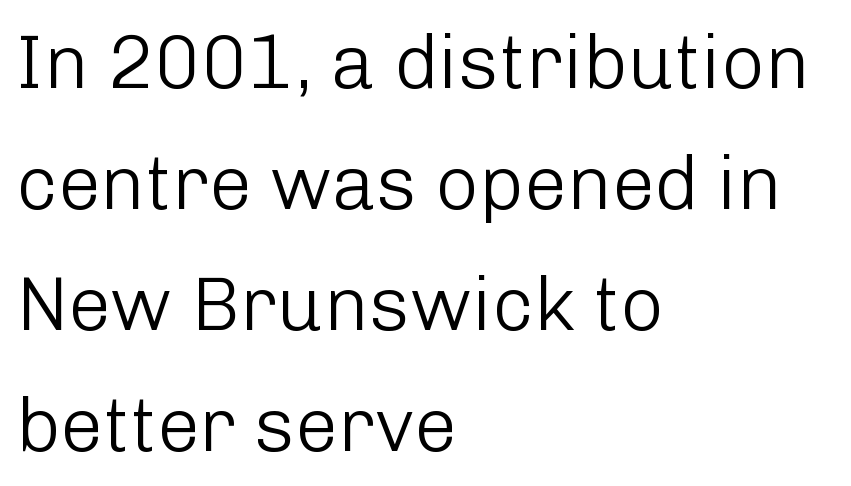
Q: Is the text bold? A: No.
Q: Is the text italic (slanted)? A: No, it is upright.
Q: Is the typeface a serif or a sans-serif typeface? A: Sans-serif.
Q: Is the text underlined? A: No.
Q: How is the paragraph aligned? A: Left-aligned.
Q: Is the spacing between letters normal or unusually wide? A: Normal.
Q: Is the spacing between lines tight, normal or loose? A: Normal.
Q: Width (condensed, normal, or wide)? A: Normal.
Q: Stroke contrast? A: Low.
Q: x-height? A: Medium.
Q: Monospaced? A: No.
